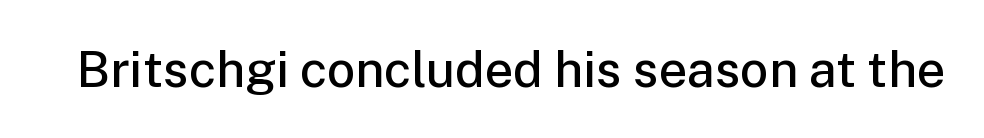
The image shows 50 px semibold sans-serif type, upright; set normal letter spacing, not underlined; low stroke contrast and a medium x-height.
